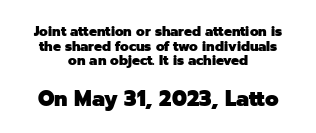
The image shows 22 px bold type, upright; set centered, tight line spacing (1.04x), normal letter spacing, not underlined; the second (bottom) block is 1.57x larger.
